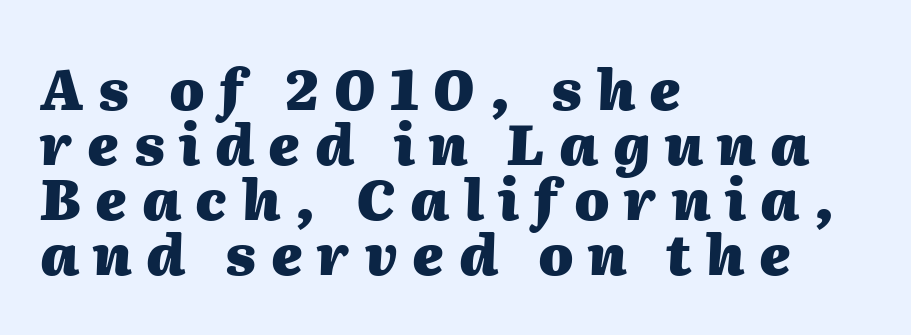
{"italic": "yes", "lean": "right", "slant_degrees": 2, "bold": "yes", "weight": "heavy", "width": "normal", "stroke_contrast": "medium", "x_height": "medium", "monospaced": "no", "underline": "no", "align": "left", "line_spacing": "tight", "line_spacing_ratio": 0.98, "letter_spacing": "wide", "letter_spacing_em": 0.26, "glyph_px": 56}
